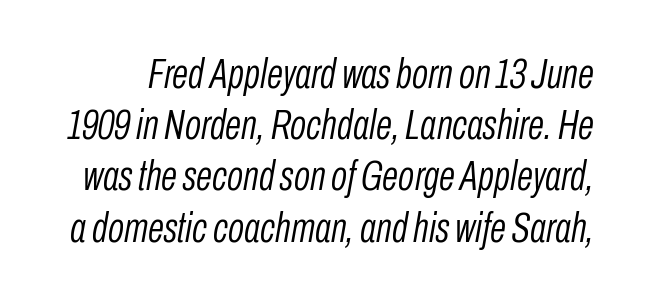
{"italic": "yes", "lean": "right", "slant_degrees": 10, "bold": "no", "weight": "light", "width": "condensed", "stroke_contrast": "low", "x_height": "medium", "monospaced": "no", "underline": "no", "line_spacing_ratio": 1.22, "letter_spacing": "normal", "letter_spacing_em": 0.0, "glyph_px": 42}
